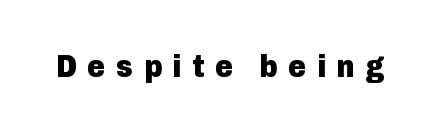
The line texture is sparse and dotted thanks to wide tracking. The rendering uses natural spacing where letterforms have individual widths. Is there any slant? The stems are plumb. Does the type have serifs? No, each stem ends abruptly. Check the space under the baseline: it is left empty.
